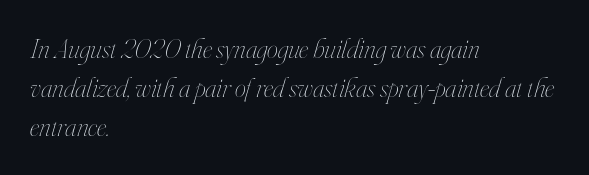
{"italic": "yes", "lean": "right", "slant_degrees": 16, "bold": "no", "weight": "thin", "width": "condensed", "stroke_contrast": "high", "x_height": "small", "monospaced": "no", "underline": "no", "align": "left", "line_spacing": "normal", "line_spacing_ratio": 1.4, "letter_spacing": "normal", "letter_spacing_em": 0.0, "glyph_px": 28}
